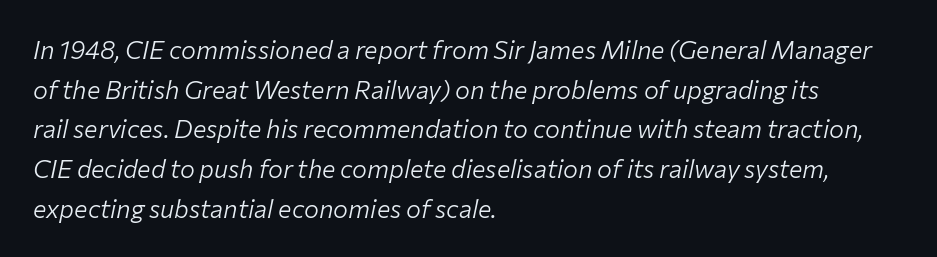
Q: Is the text bold? A: No.
Q: Is the text italic (slanted)? A: Yes, it leans right by about 12 degrees.
Q: Is the text underlined? A: No.
Q: How is the paragraph aligned? A: Left-aligned.
Q: Is the spacing between letters normal or unusually wide? A: Normal.
Q: Is the spacing between lines tight, normal or loose? A: Normal.
